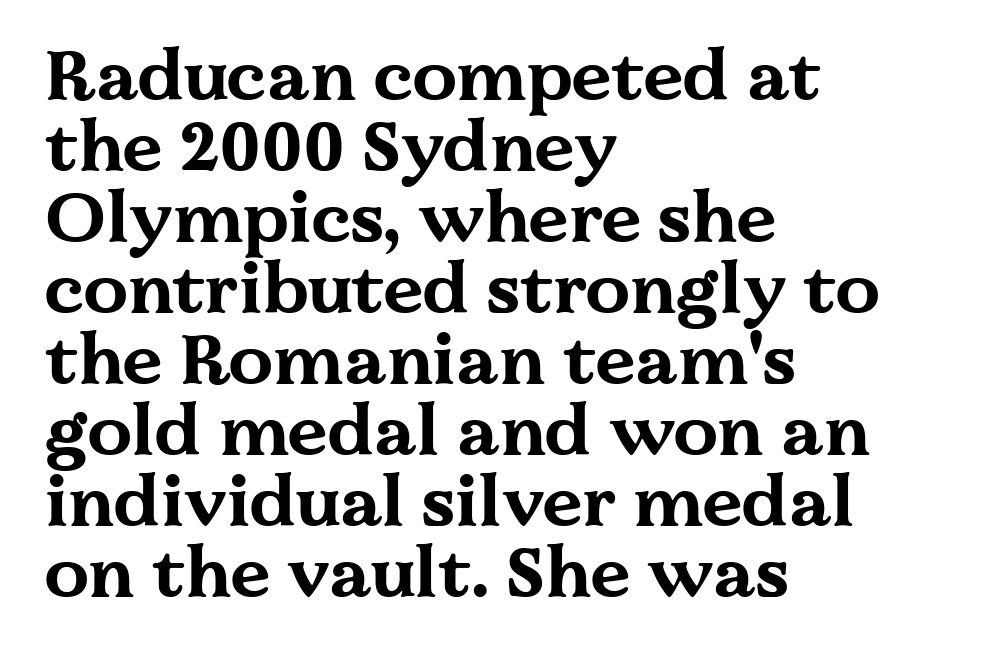
The image shows 71 px bold, wide serif type, upright; set left-aligned, tight line spacing (1.0x), normal letter spacing, not underlined; medium stroke contrast and a medium x-height.
